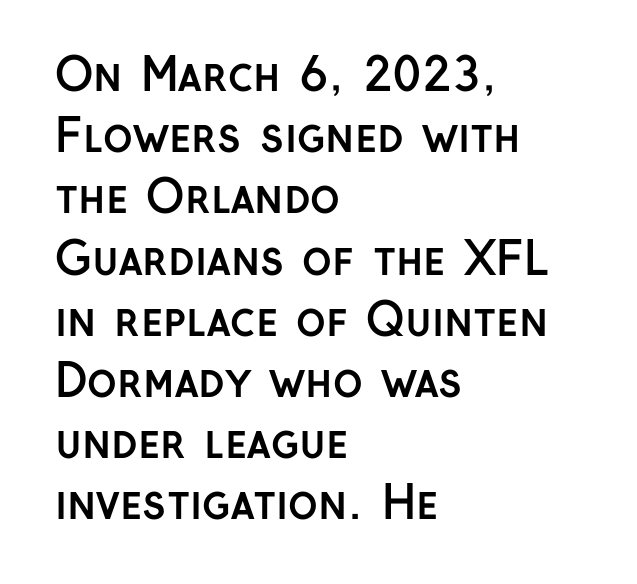
The rendering keeps characters at their native spacing. Glance below the letters and you will spot only blank space. The font is running at its bold setting. In terms of posture, this sample is upright.
